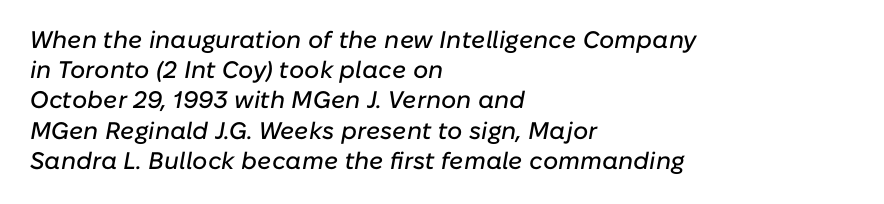
{"italic": "yes", "lean": "right", "slant_degrees": 10, "underline": "no", "align": "left", "line_spacing": "normal", "line_spacing_ratio": 1.26, "letter_spacing": "normal", "letter_spacing_em": 0.0, "glyph_px": 24}
